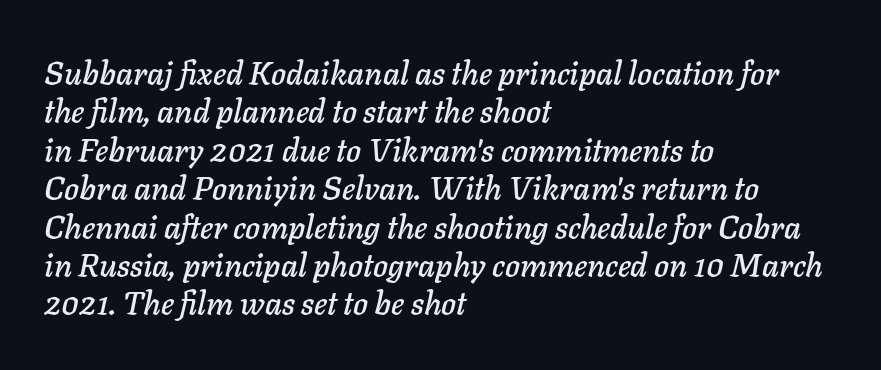
{"italic": "yes", "lean": "right", "slant_degrees": 11, "width": "normal", "stroke_contrast": "low", "x_height": "medium", "monospaced": "no", "underline": "no", "align": "left", "line_spacing_ratio": 1.2, "letter_spacing": "normal", "letter_spacing_em": 0.0, "glyph_px": 32}
